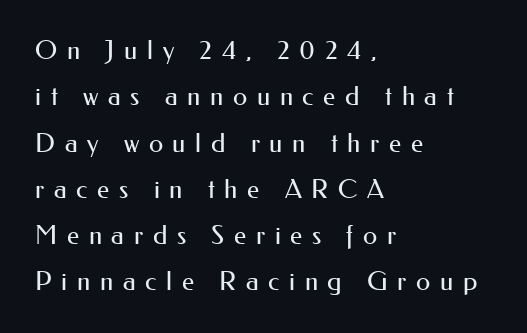
{"italic": "no", "bold": "no", "underline": "no", "align": "left", "line_spacing_ratio": 1.78, "letter_spacing": "wide", "letter_spacing_em": 0.37, "glyph_px": 26}
